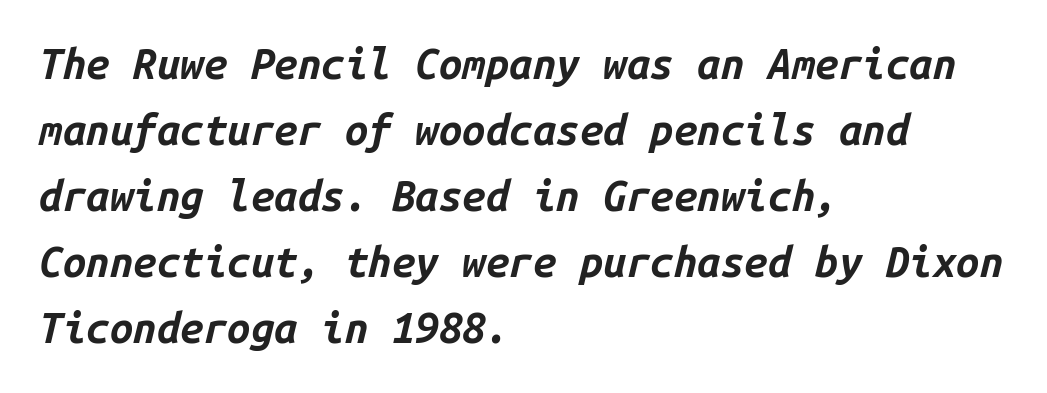
The image shows 42 px bold type, italic (leaning right), monospaced; set left-aligned, normal line spacing (1.57x), normal letter spacing, not underlined; low stroke contrast and a medium x-height.
